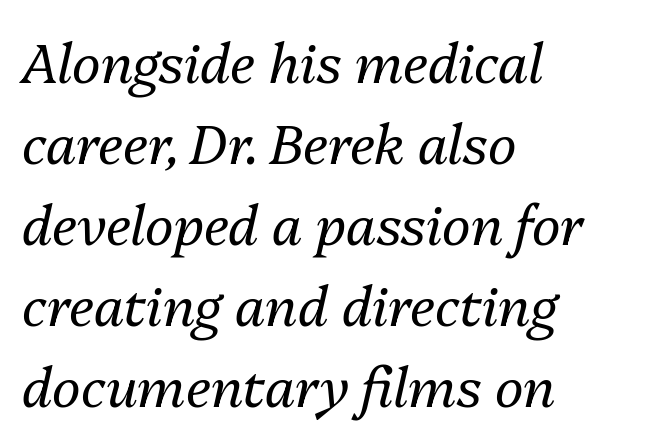
{"italic": "yes", "lean": "right", "slant_degrees": 13, "bold": "no", "weight": "regular", "width": "normal", "stroke_contrast": "medium", "x_height": "medium", "monospaced": "no", "underline": "no", "align": "left", "line_spacing": "normal", "line_spacing_ratio": 1.5, "letter_spacing": "normal", "letter_spacing_em": 0.0, "glyph_px": 54}
